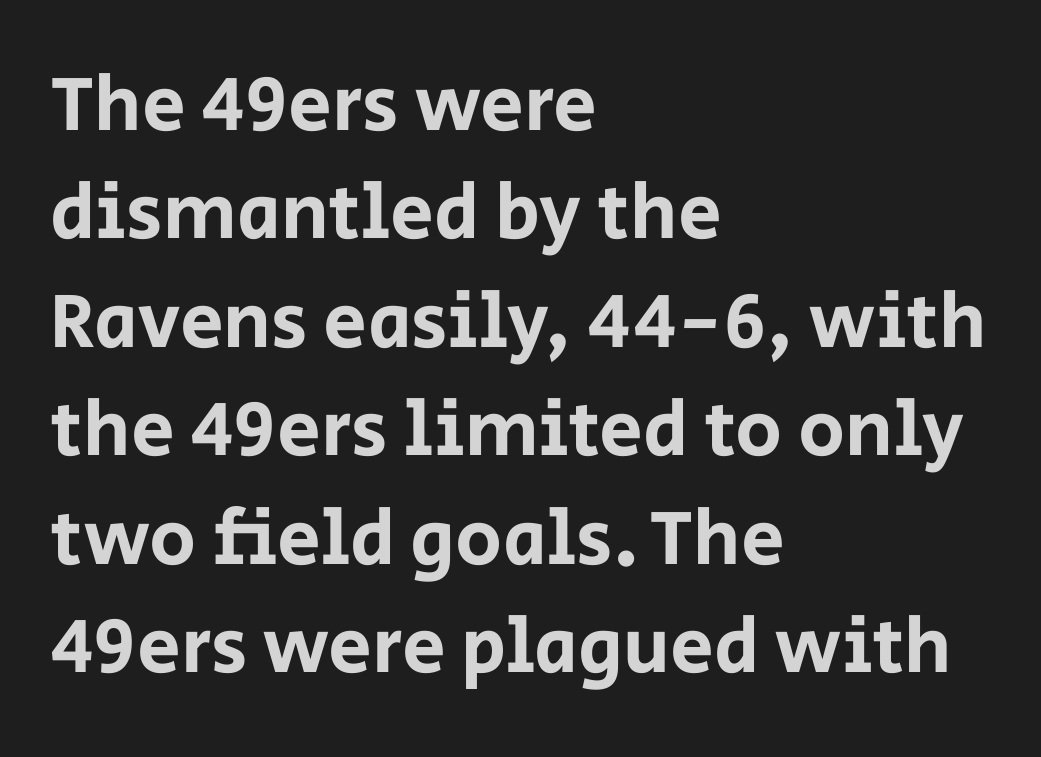
In terms of letterform style, serifs are entirely absent. You could call the tracking neutral — neither tight nor loose. Line beginnings align vertically; line endings do not. The letters stand straight up with perfectly vertical stems.
